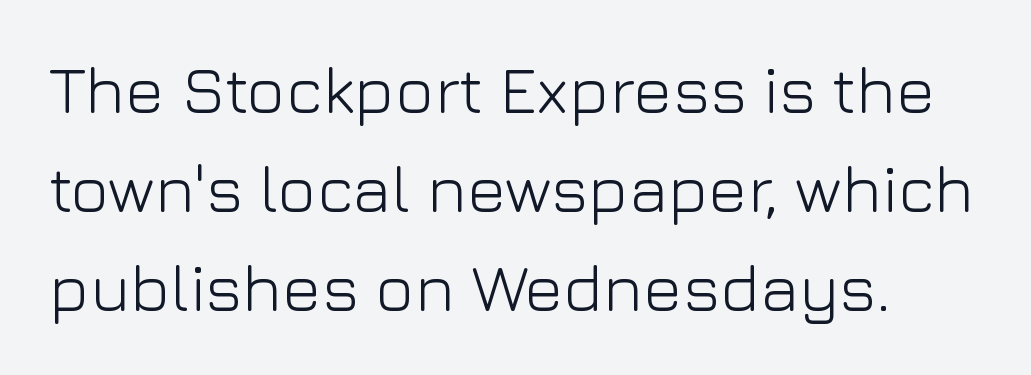
Q: Is the text bold? A: No.
Q: Is the text italic (slanted)? A: No, it is upright.
Q: Is the typeface a serif or a sans-serif typeface? A: Sans-serif.
Q: Is the text underlined? A: No.
Q: Is the spacing between letters normal or unusually wide? A: Normal.
Q: Is the spacing between lines tight, normal or loose? A: Normal.
Q: Width (condensed, normal, or wide)? A: Normal.
Q: Stroke contrast? A: Low.
Q: x-height? A: Medium.
Q: Monospaced? A: No.
